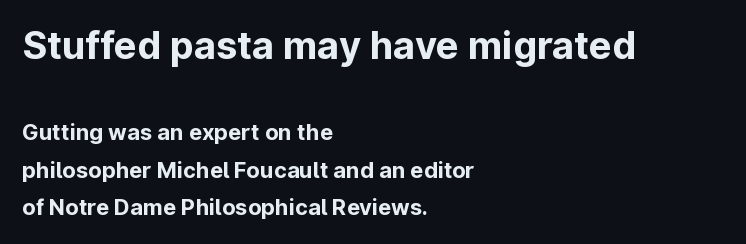
{"serif": "no", "italic": "no", "bold": "yes", "weight": "bold", "width": "normal", "stroke_contrast": "low", "x_height": "medium", "monospaced": "no", "underline": "no", "align": "left", "line_spacing_ratio": 1.72, "letter_spacing": "normal", "letter_spacing_em": 0.0, "larger_block": "first", "size_ratio": 1.73, "glyph_px": 38}
